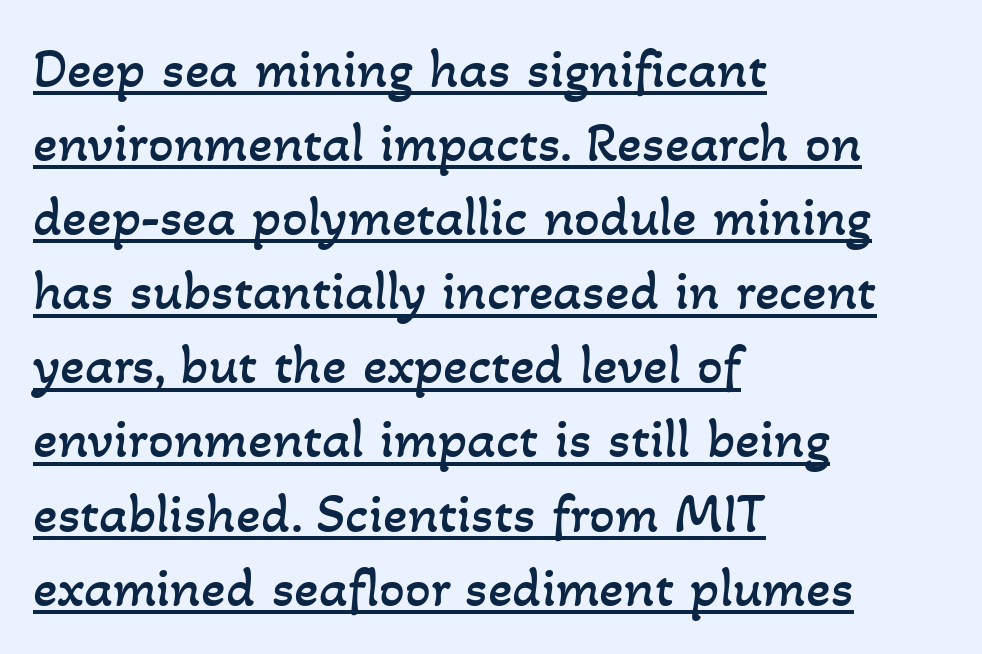
The image shows 57 px regular-weight type; set left-aligned, normal line spacing (1.3x), normal letter spacing, underlined; low stroke contrast and a small x-height.
